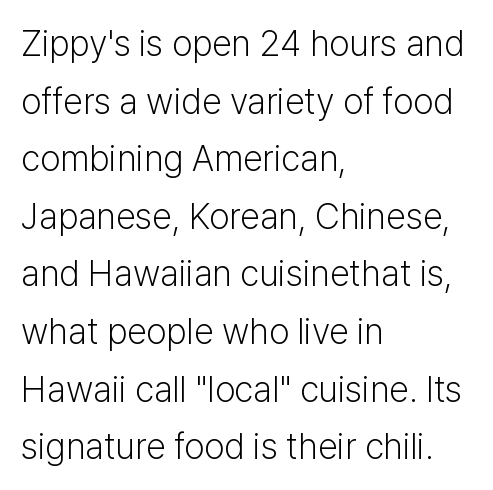
The image shows 36 px light sans-serif type, upright; set left-aligned, normal line spacing (1.6x), normal letter spacing, not underlined; low stroke contrast and a medium x-height.
